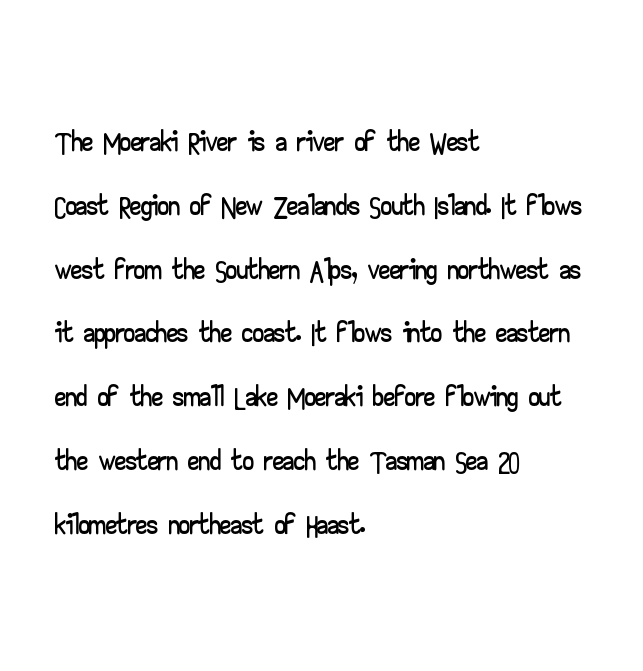
The image shows 44 px wide sans-serif type, upright; set left-aligned, normal line spacing (1.45x), normal letter spacing, not underlined; low stroke contrast and a small x-height.
